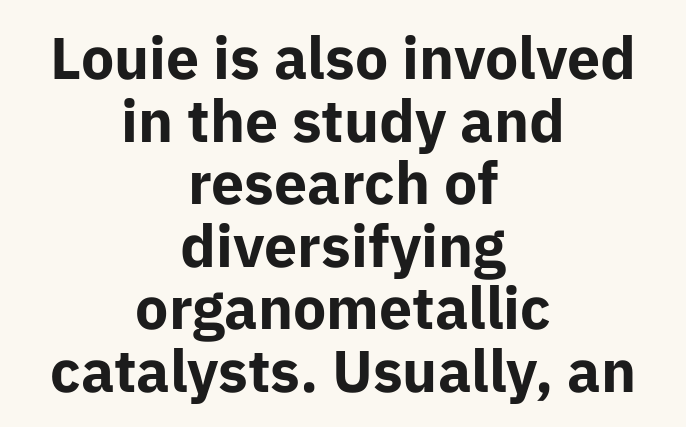
The image shows 59 px bold sans-serif type, upright; set centered, tight line spacing (1.06x), normal letter spacing, not underlined; low stroke contrast and a medium x-height.
